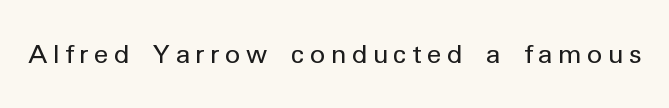
The image shows 26 px text type, upright; set unusually wide letter spacing (+0.2 em), not underlined.
